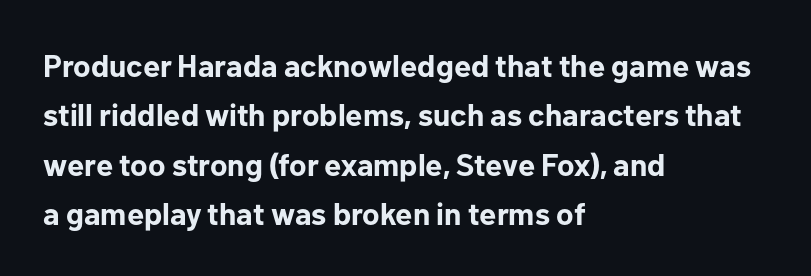
Q: Is the text bold? A: Yes.
Q: Is the text italic (slanted)? A: No, it is upright.
Q: Is the typeface a serif or a sans-serif typeface? A: Sans-serif.
Q: Is the text underlined? A: No.
Q: How is the paragraph aligned? A: Left-aligned.
Q: Is the spacing between letters normal or unusually wide? A: Normal.
Q: Is the spacing between lines tight, normal or loose? A: Normal.
Q: Width (condensed, normal, or wide)? A: Normal.
Q: Stroke contrast? A: Low.
Q: x-height? A: Medium.
Q: Monospaced? A: No.
